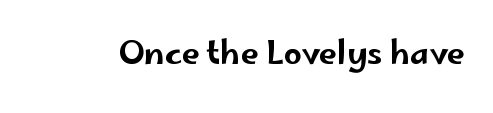
Type style note: lacks serifs. Lines of text with bare space underneath. Character widths vary here, with narrow letters taking less room than wide ones. Nothing unusual about the tracking: characters are spaced as the font intends.
